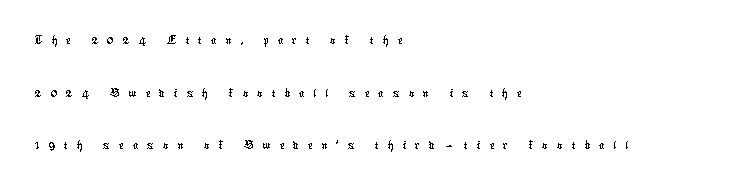
A student would call this left alignment; a typographer would say flush left, rag right. Do the characters align in a grid? No, the font is proportional. What kind of face is this? One without serifs — a sans. Tracking value appears strongly positive — letters spread wide. Check under the words: just untouched page.
